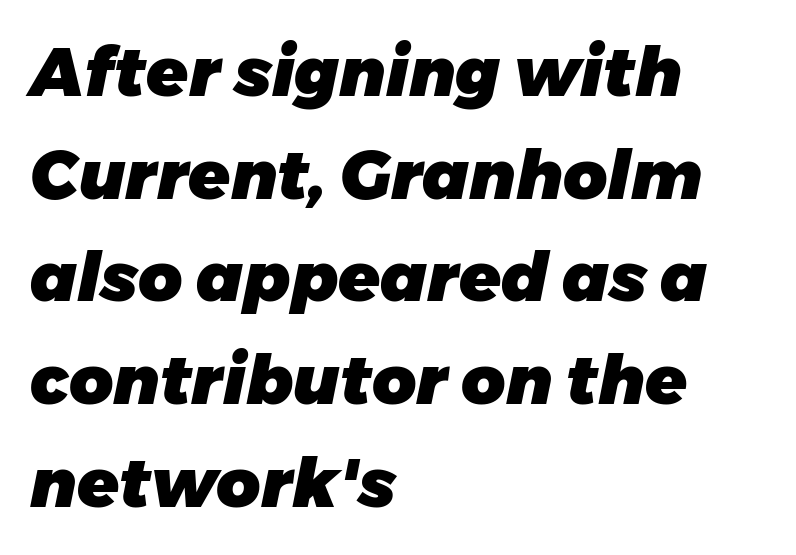
{"italic": "yes", "lean": "right", "slant_degrees": 11, "bold": "yes", "weight": "heavy", "width": "normal", "stroke_contrast": "low", "x_height": "medium", "monospaced": "no", "underline": "no", "align": "left", "line_spacing": "normal", "line_spacing_ratio": 1.51, "letter_spacing": "normal", "letter_spacing_em": 0.0, "glyph_px": 68}
